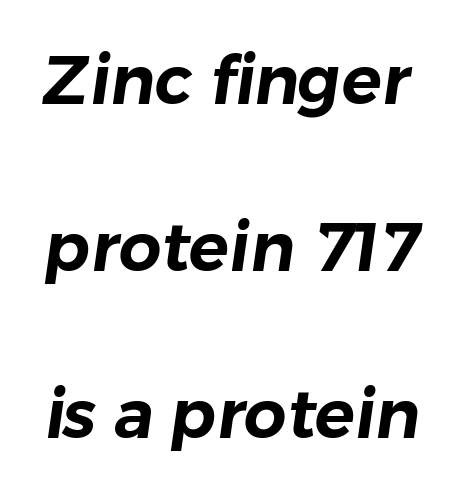
The image shows 67 px sans-serif type; set loose line spacing (2.49x), normal letter spacing, not underlined; low stroke contrast and a medium x-height.
